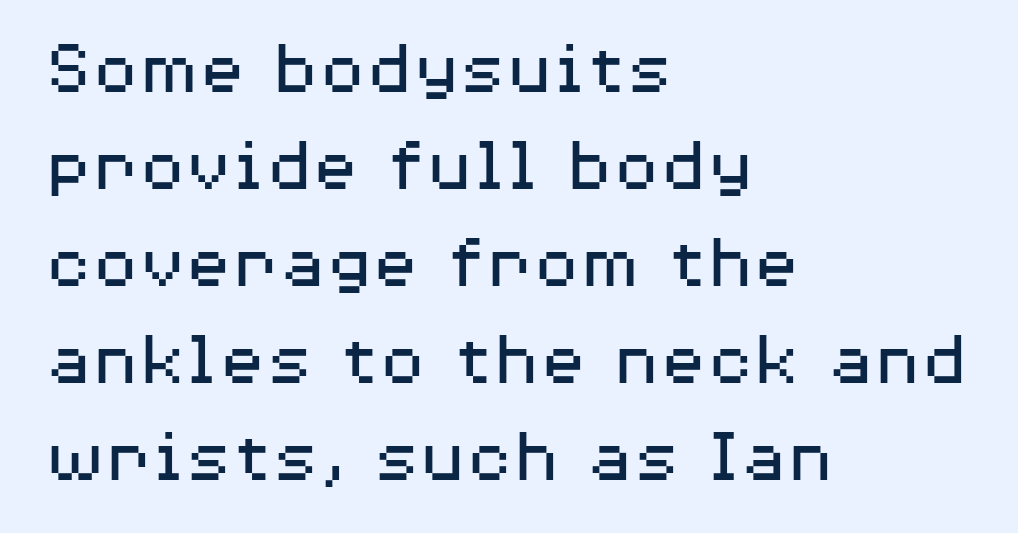
{"serif": "no", "italic": "no", "bold": "no", "weight": "regular", "width": "wide", "stroke_contrast": "medium", "x_height": "medium", "monospaced": "no", "underline": "no", "align": "left", "line_spacing": "normal", "line_spacing_ratio": 1.26, "letter_spacing": "normal", "letter_spacing_em": 0.0, "glyph_px": 77}
